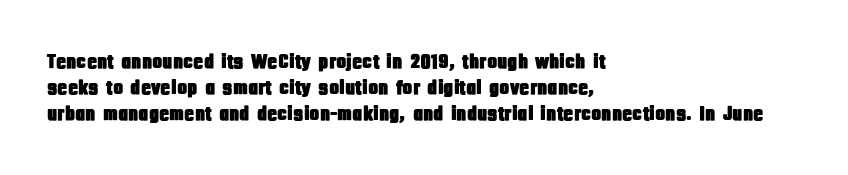
Underline: absent. This rendering uses left alignment, leaving the right contour irregular. A typesetter would mark this as roman, not italic. In terms of letterspacing, this is plain default setting.
